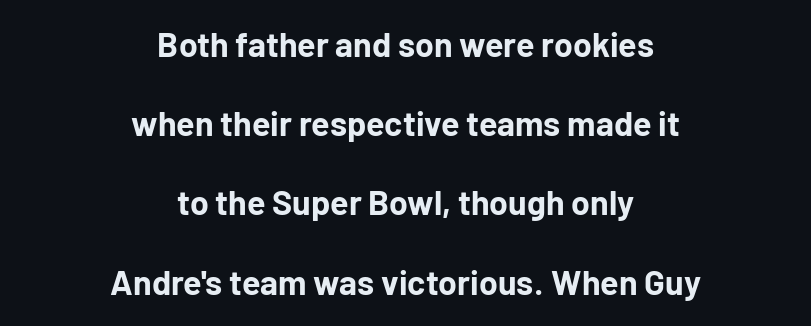
{"serif": "no", "italic": "no", "bold": "yes", "weight": "bold", "width": "normal", "stroke_contrast": "low", "x_height": "medium", "monospaced": "no", "underline": "no", "align": "center", "line_spacing": "loose", "line_spacing_ratio": 2.33, "letter_spacing": "normal", "letter_spacing_em": 0.0, "glyph_px": 34}
